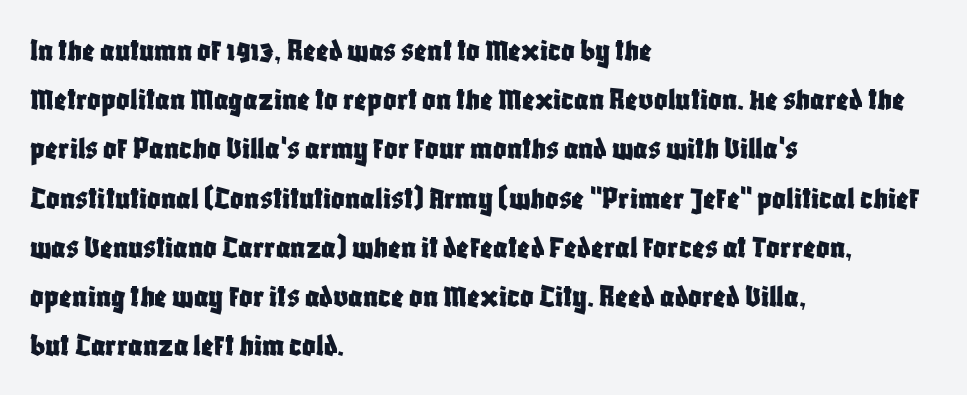
Q: Is the text italic (slanted)? A: No, it is upright.
Q: Is the typeface a serif or a sans-serif typeface? A: Sans-serif.
Q: Is the text underlined? A: No.
Q: How is the paragraph aligned? A: Left-aligned.
Q: Is the spacing between letters normal or unusually wide? A: Normal.
Q: Is the spacing between lines tight, normal or loose? A: Normal.
Q: Width (condensed, normal, or wide)? A: Condensed.
Q: Stroke contrast? A: Low.
Q: x-height? A: Large.
Q: Monospaced? A: No.
